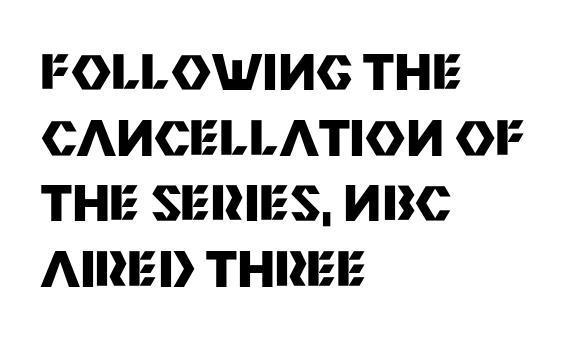
Descenders are the only things crossing below the line. Compared with a centered layout, this one pins lines to the left instead. Strong, thick strokes mark this as bold type. Look at the tracking — it's just the regular setting, nothing added.
